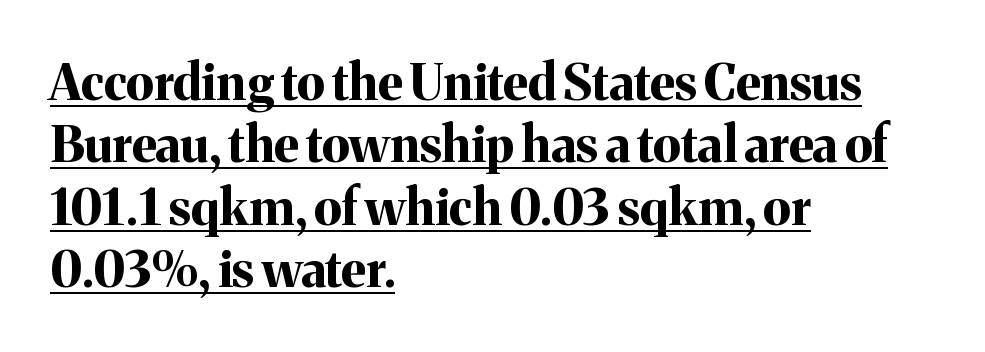
Q: Is the text bold? A: Yes.
Q: Is the text italic (slanted)? A: No, it is upright.
Q: Is the typeface a serif or a sans-serif typeface? A: Serif.
Q: Is the text underlined? A: Yes.
Q: How is the paragraph aligned? A: Left-aligned.
Q: Is the spacing between letters normal or unusually wide? A: Normal.
Q: Is the spacing between lines tight, normal or loose? A: Normal.
Q: Width (condensed, normal, or wide)? A: Normal.
Q: Stroke contrast? A: Medium.
Q: x-height? A: Medium.
Q: Monospaced? A: No.
